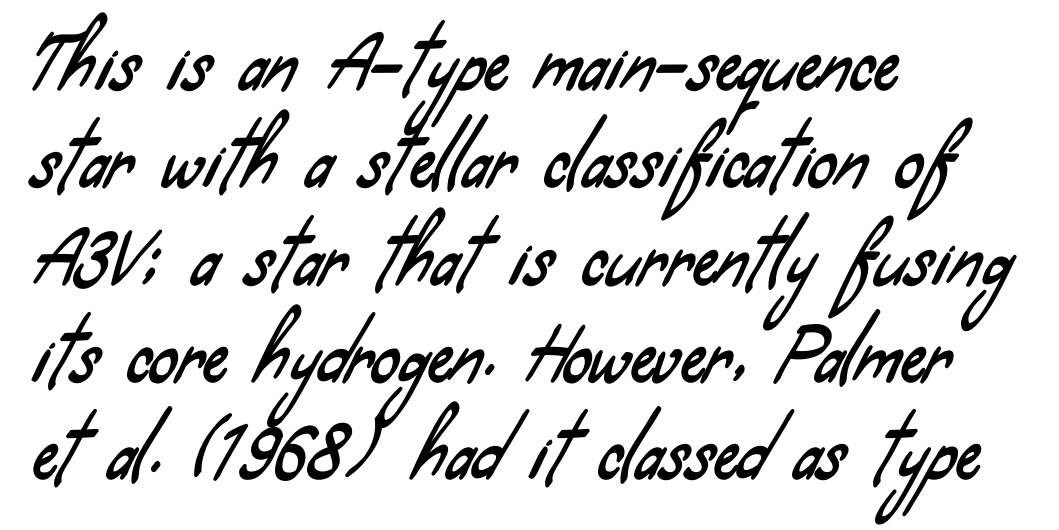
Q: Is the typeface a serif or a sans-serif typeface? A: Sans-serif.
Q: Is the text underlined? A: No.
Q: How is the paragraph aligned? A: Left-aligned.
Q: Is the spacing between letters normal or unusually wide? A: Normal.
Q: Is the spacing between lines tight, normal or loose? A: Normal.
Q: Width (condensed, normal, or wide)? A: Condensed.
Q: Stroke contrast? A: Low.
Q: x-height? A: Small.
Q: Monospaced? A: No.
